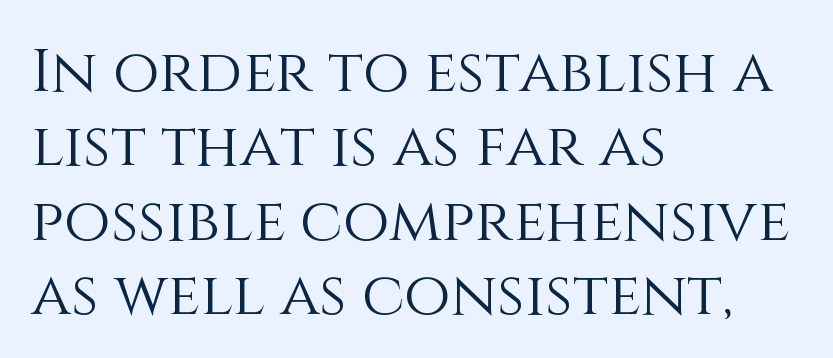
The image shows 60 px light type, upright; set left-aligned, line spacing 1.24x, normal letter spacing, not underlined; medium stroke contrast and a large x-height.
